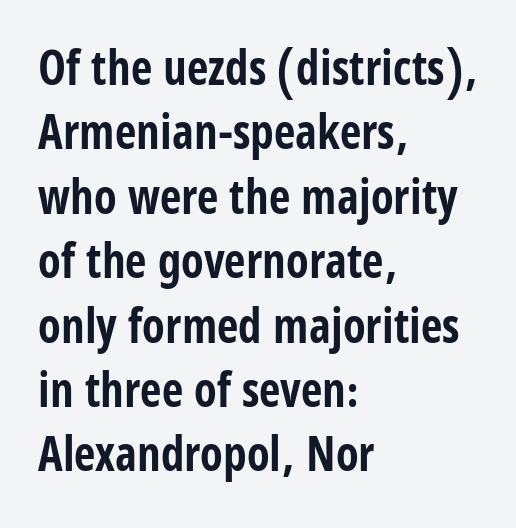
Q: Is the text bold? A: Yes.
Q: Is the text italic (slanted)? A: No, it is upright.
Q: Is the typeface a serif or a sans-serif typeface? A: Sans-serif.
Q: Is the text underlined? A: No.
Q: How is the paragraph aligned? A: Left-aligned.
Q: Is the spacing between letters normal or unusually wide? A: Normal.
Q: Is the spacing between lines tight, normal or loose? A: Normal.
Q: Width (condensed, normal, or wide)? A: Condensed.
Q: Stroke contrast? A: Low.
Q: x-height? A: Large.
Q: Monospaced? A: No.
